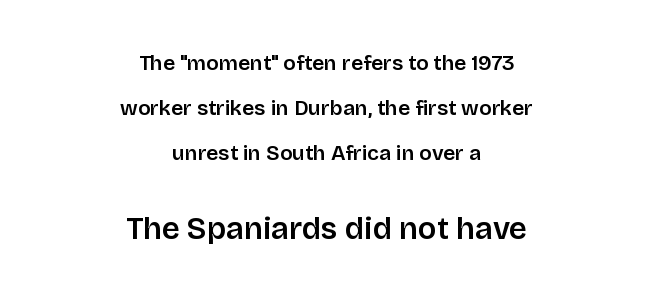
Q: Is the text italic (slanted)? A: No, it is upright.
Q: Is the typeface a serif or a sans-serif typeface? A: Sans-serif.
Q: Is the text underlined? A: No.
Q: How is the paragraph aligned? A: Centered.
Q: Is the spacing between letters normal or unusually wide? A: Normal.
Q: Is the spacing between lines tight, normal or loose? A: Loose.
Q: Which block of text is set in a larger size, the first (top) or the second (bottom)? A: The second (bottom) one.
Q: Width (condensed, normal, or wide)? A: Normal.
Q: Stroke contrast? A: Low.
Q: x-height? A: Large.
Q: Monospaced? A: No.
